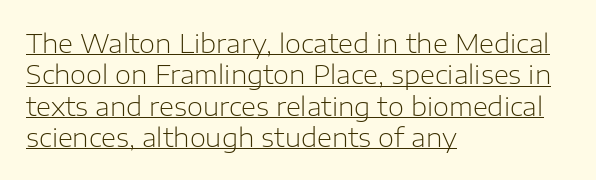
The letters stand straight up with perfectly vertical stems. Weight class: somewhere from thin through regular. This sample carries an underscore along the baseline area. The type is set solid horizontally, with unmodified tracking.
